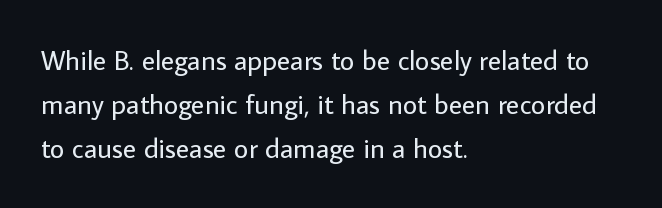
Horizontal alignment here is leftward, the default for most running prose. These lines were composed using upright roman letters. Proportional: the letters do not fall into vertical columns. Between one letter and the next there's only the usual sliver of space. The typeface has the unassuming heft of standard copy or less. The baseline area is clear.
